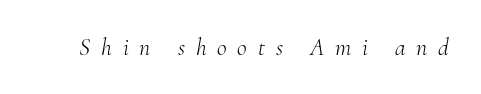
Weight: not bold — regular or lighter. Italic: yes, the glyphs are oblique. The gaps between neighbouring characters are conspicuously large. Each row of text sits above clean, open space.
